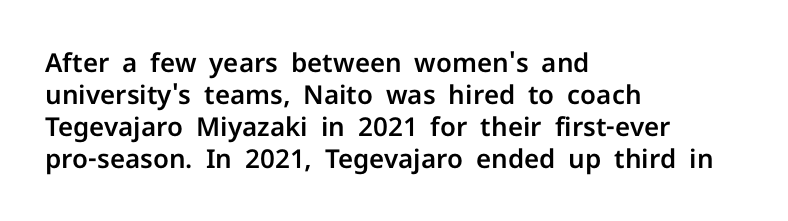
The image shows 26 px text type, upright; set left-aligned, line spacing 1.23x, normal letter spacing, not underlined.
